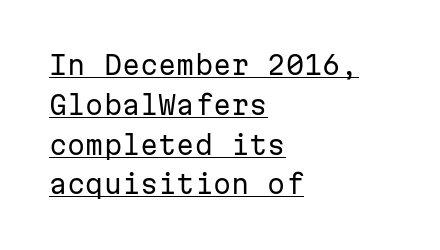
The rendering uses a moderate line-height, typical for paragraphs. The passage shown has conventional tracking throughout. The letters stand straight up with perfectly vertical stems. The rendering anchors every line to the left-hand side. Honestly, the underline is the first thing you notice here.
